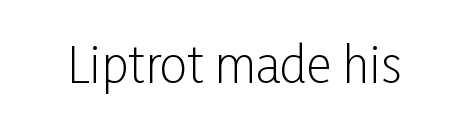
{"serif": "no", "italic": "no", "bold": "no", "weight": "light", "width": "condensed", "stroke_contrast": "low", "x_height": "medium", "monospaced": "no", "underline": "no", "letter_spacing": "normal", "letter_spacing_em": 0.0, "glyph_px": 49}
